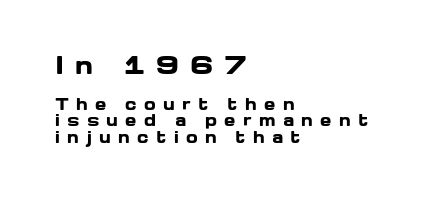
The image shows 23 px bold type, upright; set left-aligned, tight line spacing (1.08x), unusually wide letter spacing (+0.48 em), not underlined; the first (top) block is 1.53x larger.
